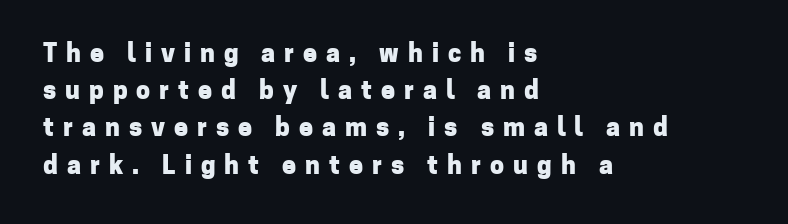
The image shows 25 px bold type, upright; set left-aligned, normal line spacing (1.49x), unusually wide letter spacing (+0.36 em), not underlined.
